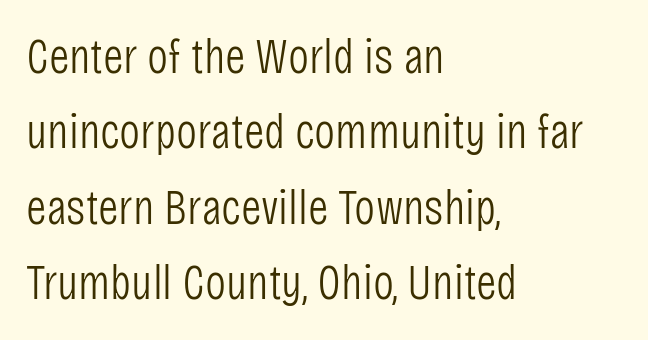
The image shows 50 px light, condensed sans-serif type, upright; set left-aligned, normal line spacing (1.51x), normal letter spacing, not underlined; low stroke contrast and a large x-height.
